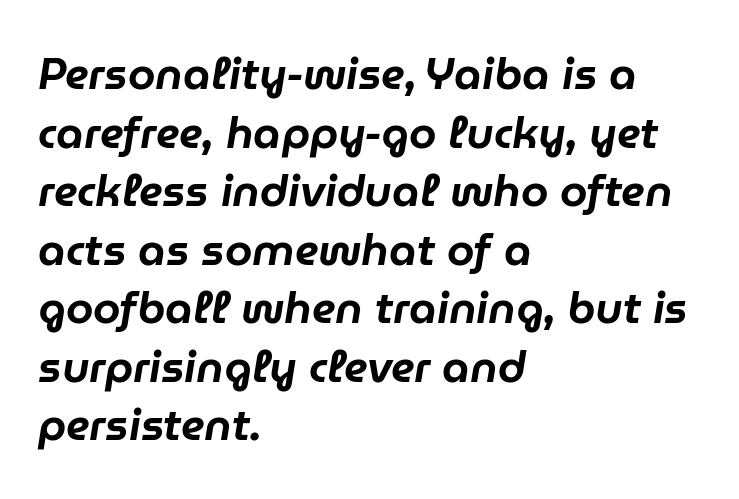
The image shows 44 px text type, italic (leaning right); set left-aligned, normal line spacing (1.33x), normal letter spacing, not underlined; low stroke contrast and a medium x-height.
